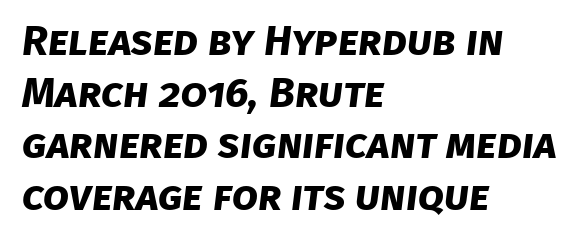
Q: Is the text bold? A: Yes.
Q: Is the typeface a serif or a sans-serif typeface? A: Sans-serif.
Q: Is the text underlined? A: No.
Q: How is the paragraph aligned? A: Left-aligned.
Q: Is the spacing between letters normal or unusually wide? A: Normal.
Q: Width (condensed, normal, or wide)? A: Normal.
Q: Stroke contrast? A: Low.
Q: x-height? A: Large.
Q: Monospaced? A: No.
